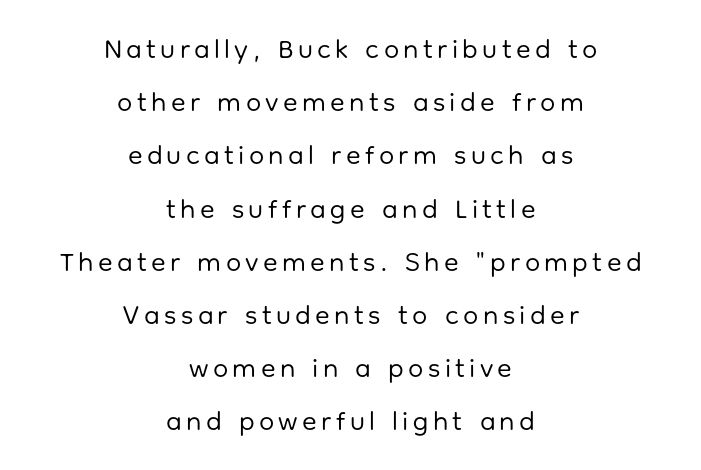
This is roman type, the default non-slanted kind. Underlining? Definitely not there. Layout note: lines centered. Stroke mass is kept to a normal reading level or below. Baseline-to-baseline distance is far greater than the letter height.
